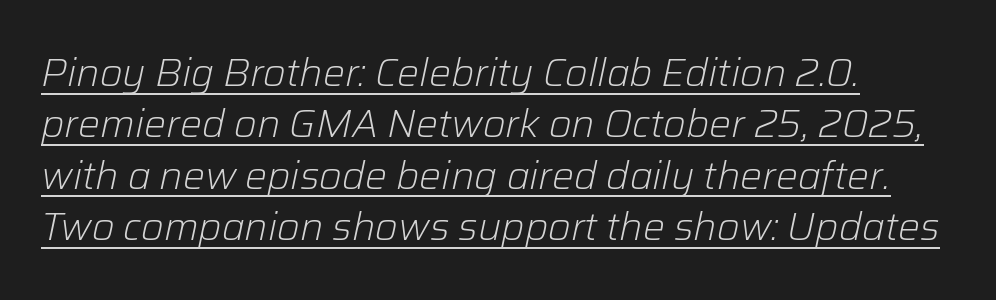
The image shows 39 px light type, italic (leaning right); set left-aligned, normal line spacing (1.32x), normal letter spacing, underlined; low stroke contrast and a medium x-height.
